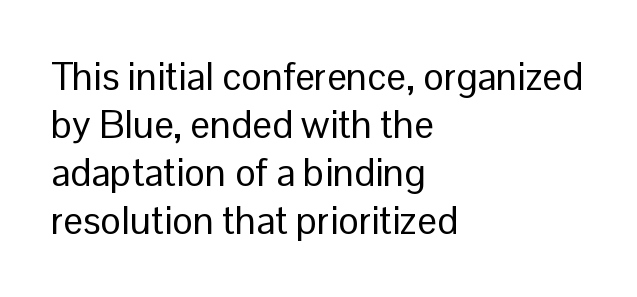
The image shows 39 px regular-weight sans-serif type, upright; set left-aligned, line spacing 1.23x, normal letter spacing, not underlined; low stroke contrast and a medium x-height.
